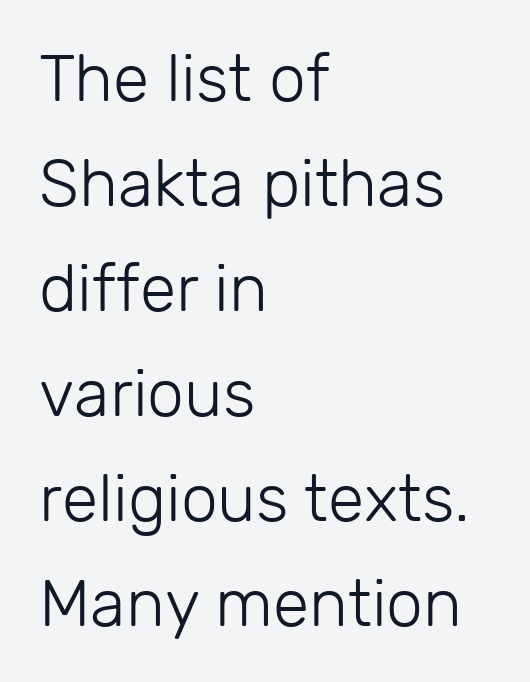
{"serif": "no", "italic": "no", "bold": "no", "weight": "light", "width": "normal", "stroke_contrast": "low", "x_height": "medium", "monospaced": "no", "underline": "no", "align": "left", "line_spacing": "normal", "line_spacing_ratio": 1.59, "letter_spacing": "normal", "letter_spacing_em": 0.0, "glyph_px": 66}
